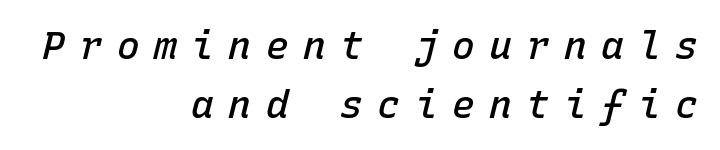
The image shows 38 px semibold type, italic (leaning right), monospaced; set right-aligned, normal line spacing (1.55x), unusually wide letter spacing (+0.38 em), not underlined; low stroke contrast and a medium x-height.
